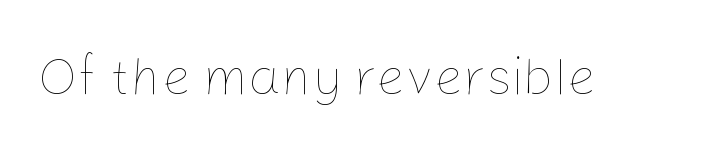
Q: Is the text bold? A: No.
Q: Is the text italic (slanted)? A: No, it is upright.
Q: Is the text underlined? A: No.
Q: Is the spacing between letters normal or unusually wide? A: Normal.
Q: Width (condensed, normal, or wide)? A: Normal.
Q: Stroke contrast? A: Low.
Q: x-height? A: Medium.
Q: Monospaced? A: No.
